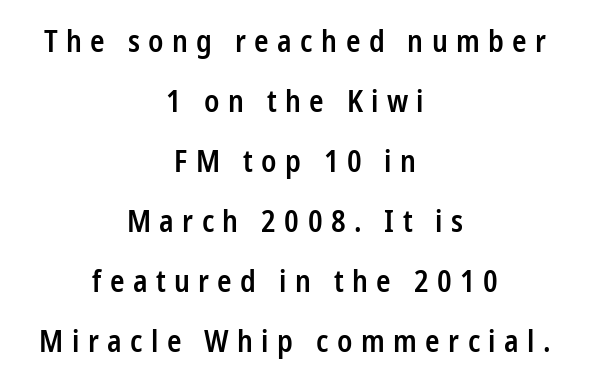
Glance below the letters and you will spot only blank space. The font family rendered here belongs to the sans-serif group. Display-style spreading of the glyphs; the letterfit is very open. The letters advance in unequal steps, a hallmark of proportional type. Airy leading.
